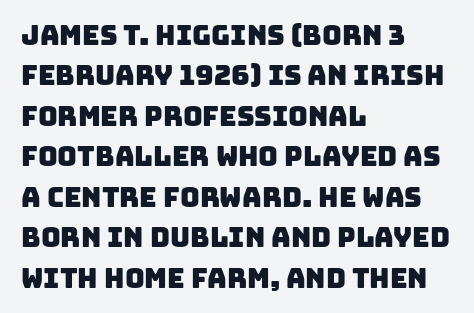
This rendering features lettering with no underline. Successive baselines arrive at the customary interval. Leftover space on each line is placed entirely after the last word. The passage shown has conventional tracking throughout.
